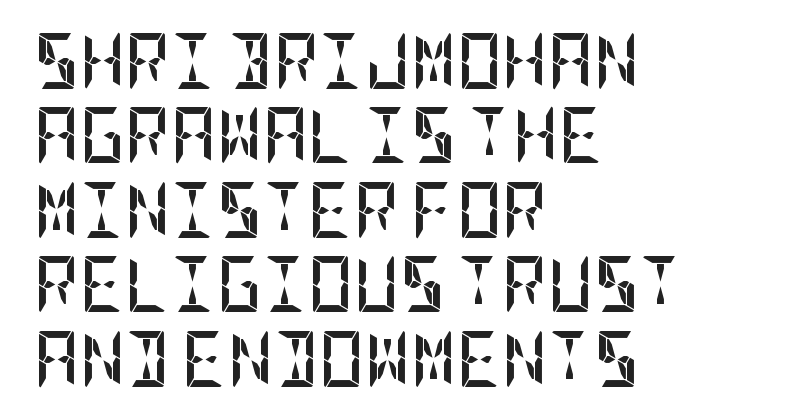
{"serif": "no", "italic": "no", "bold": "yes", "weight": "semibold", "width": "condensed", "stroke_contrast": "low", "x_height": "large", "underline": "no", "align": "left", "line_spacing": "normal", "line_spacing_ratio": 1.33, "letter_spacing": "normal", "letter_spacing_em": 0.0, "glyph_px": 56}
